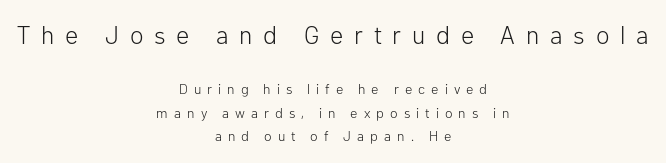
Q: Is the text bold? A: No.
Q: Is the text italic (slanted)? A: No, it is upright.
Q: Is the text underlined? A: No.
Q: How is the paragraph aligned? A: Centered.
Q: Is the spacing between letters normal or unusually wide? A: Unusually wide.
Q: Is the spacing between lines tight, normal or loose? A: Normal.
Q: Which block of text is set in a larger size, the first (top) or the second (bottom)? A: The first (top) one.
